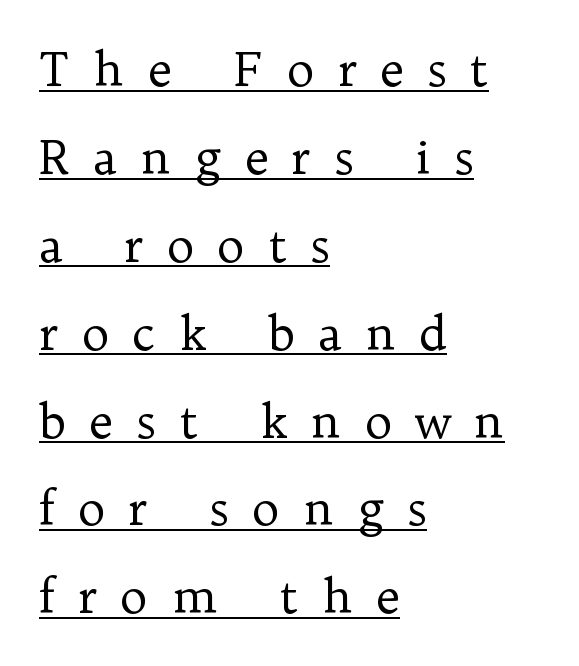
{"serif": "yes", "italic": "no", "bold": "no", "weight": "regular", "width": "normal", "stroke_contrast": "low", "x_height": "medium", "monospaced": "no", "underline": "yes", "align": "left", "line_spacing_ratio": 1.87, "letter_spacing": "wide", "letter_spacing_em": 0.49, "glyph_px": 47}
